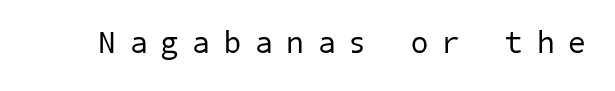
Look at the bottom of the vertical strokes: they stop flat, with no serifs. Letters rest on an invisible, unmarked baseline. The weight tops out at a normal text grade. Compared with typical body copy, the letter spacing here is much looser.
